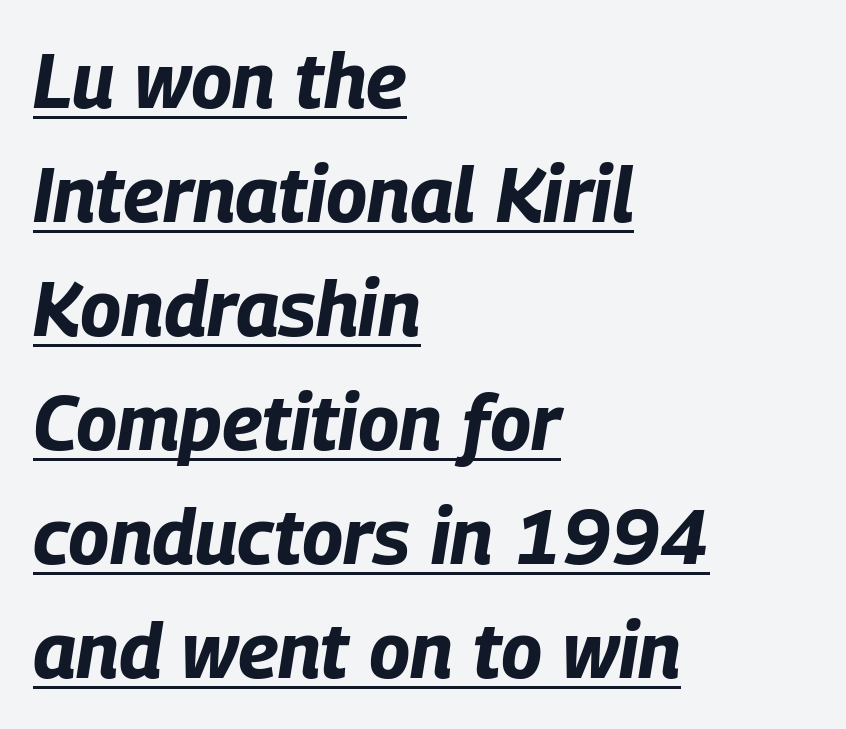
Q: Is the text bold? A: Yes.
Q: Is the text italic (slanted)? A: Yes, it leans right by about 9 degrees.
Q: Is the text underlined? A: Yes.
Q: How is the paragraph aligned? A: Left-aligned.
Q: Is the spacing between letters normal or unusually wide? A: Normal.
Q: Is the spacing between lines tight, normal or loose? A: Normal.
Q: Width (condensed, normal, or wide)? A: Condensed.
Q: Stroke contrast? A: Low.
Q: x-height? A: Large.
Q: Monospaced? A: No.
